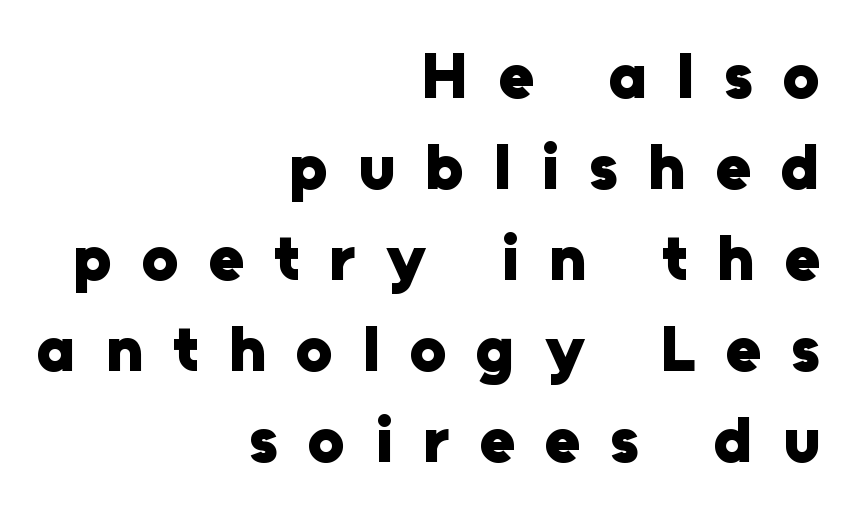
{"serif": "no", "italic": "no", "bold": "yes", "weight": "heavy", "width": "normal", "stroke_contrast": "low", "x_height": "medium", "monospaced": "no", "underline": "no", "align": "right", "line_spacing": "normal", "line_spacing_ratio": 1.4, "letter_spacing": "wide", "letter_spacing_em": 0.46, "glyph_px": 65}
